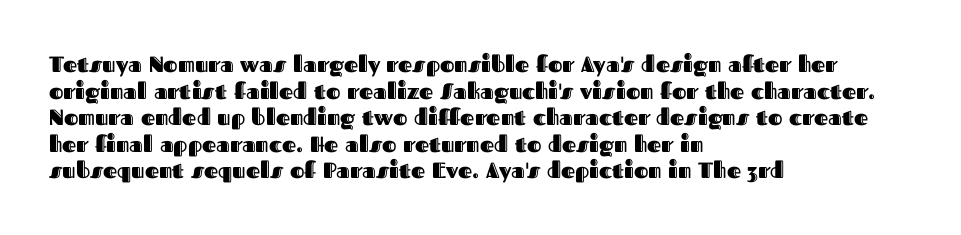
Q: Is the text italic (slanted)? A: No, it is upright.
Q: Is the text underlined? A: No.
Q: How is the paragraph aligned? A: Left-aligned.
Q: Is the spacing between letters normal or unusually wide? A: Normal.
